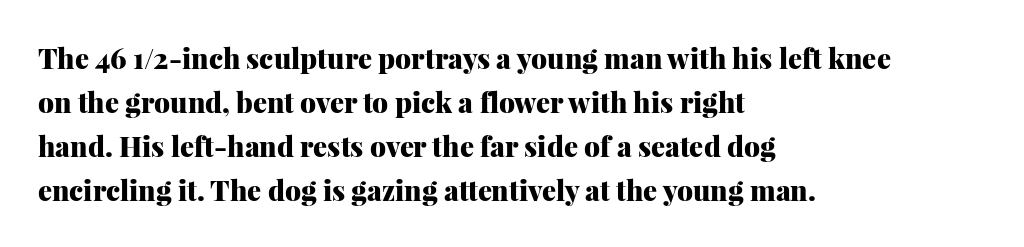
Only glyphs here, with clear space below each row. This rendering uses left alignment, leaving the right contour irregular. Is there much room between lines? A standard amount, neither cramped nor airy. Varying glyph widths throughout — classic text-font behaviour. There is no visible air inserted between adjacent glyphs.
